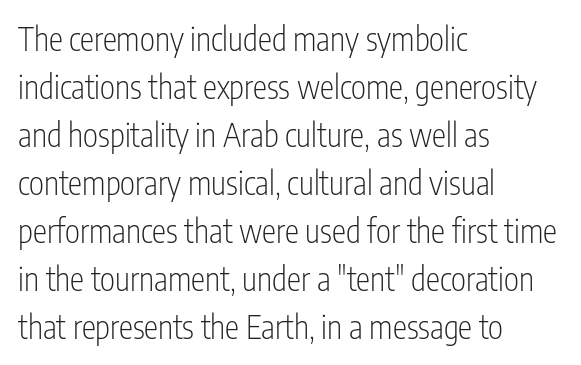
The image shows 32 px light, condensed sans-serif type, upright; set left-aligned, normal line spacing (1.5x), normal letter spacing, not underlined; low stroke contrast and a medium x-height.
